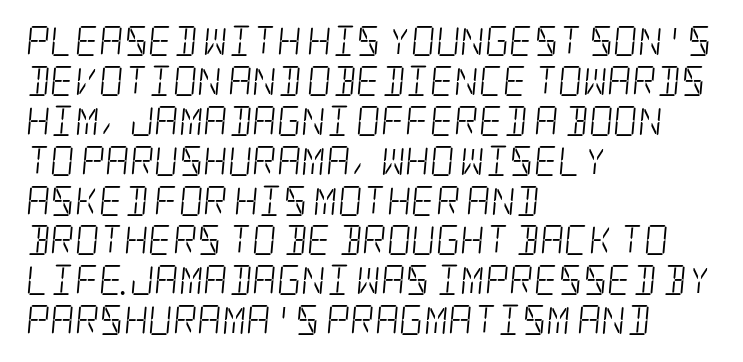
The passage shown is not bold in any degree. This rendering uses left alignment, leaving the right contour irregular. Standard letterfit; no display-style spreading of the glyphs. The letters carry serifs — small finishing strokes at the ends of their stems. The gap between lines stays unmarked.
